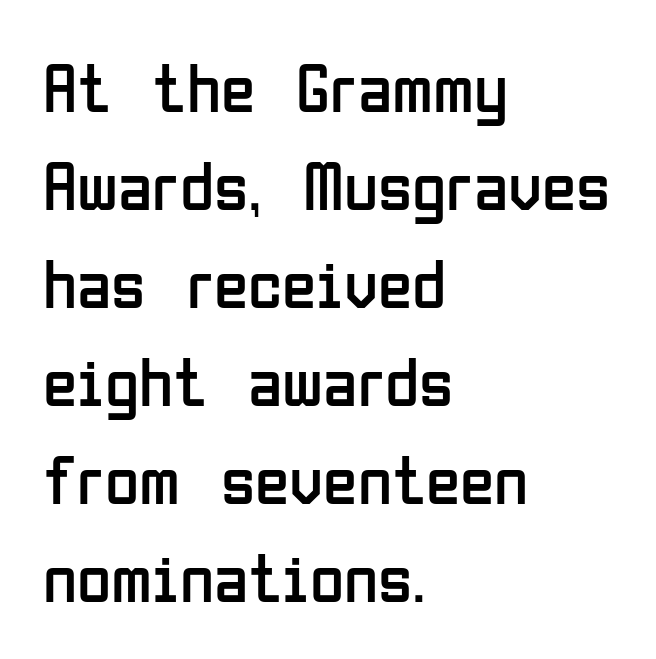
{"serif": "no", "italic": "no", "bold": "no", "weight": "regular", "width": "condensed", "stroke_contrast": "low", "x_height": "medium", "monospaced": "no", "underline": "no", "align": "left", "line_spacing": "normal", "line_spacing_ratio": 1.4, "letter_spacing": "normal", "letter_spacing_em": 0.0, "glyph_px": 70}
